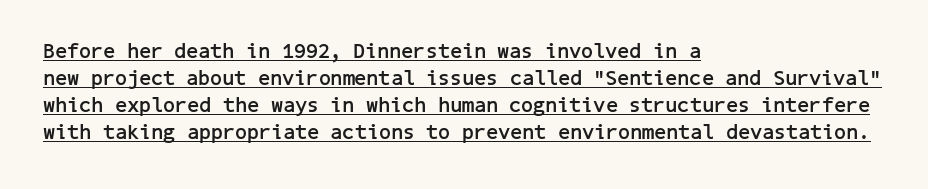
Q: Is the text bold? A: Yes.
Q: Is the text italic (slanted)? A: No, it is upright.
Q: Is the text underlined? A: Yes.
Q: How is the paragraph aligned? A: Left-aligned.
Q: Is the spacing between letters normal or unusually wide? A: Normal.
Q: Is the spacing between lines tight, normal or loose? A: Normal.
